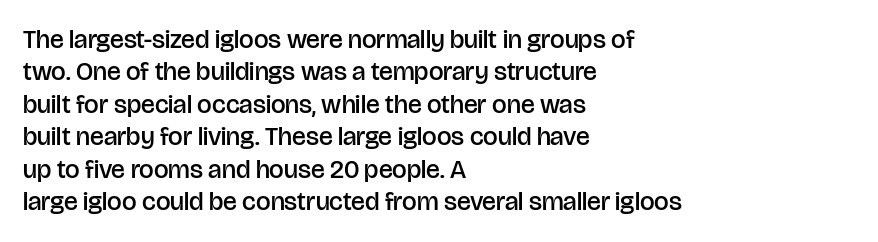
Q: Is the text bold? A: Semi-bold.
Q: Is the text italic (slanted)? A: No, it is upright.
Q: Is the text underlined? A: No.
Q: How is the paragraph aligned? A: Left-aligned.
Q: Is the spacing between letters normal or unusually wide? A: Normal.
Q: Is the spacing between lines tight, normal or loose? A: Normal.
